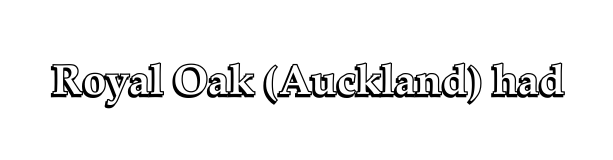
In terms of letterspacing, this is plain default setting. A roman cut, with each character standing at attention. Varying glyph widths throughout — classic text-font behaviour. Underlining? Definitely not there.
